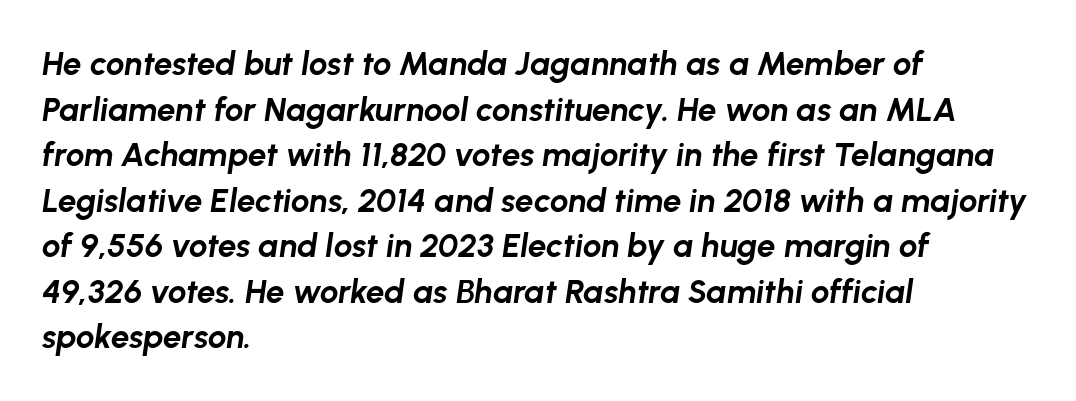
{"italic": "yes", "lean": "right", "slant_degrees": 8, "bold": "yes", "weight": "bold", "width": "normal", "stroke_contrast": "low", "x_height": "medium", "monospaced": "no", "underline": "no", "align": "left", "line_spacing": "normal", "line_spacing_ratio": 1.38, "letter_spacing": "normal", "letter_spacing_em": 0.0, "glyph_px": 33}
